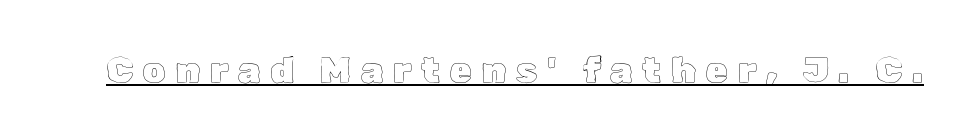
{"italic": "no", "width": "normal", "x_height": "medium", "monospaced": "no", "underline": "yes", "letter_spacing": "wide", "letter_spacing_em": 0.27, "glyph_px": 36}
